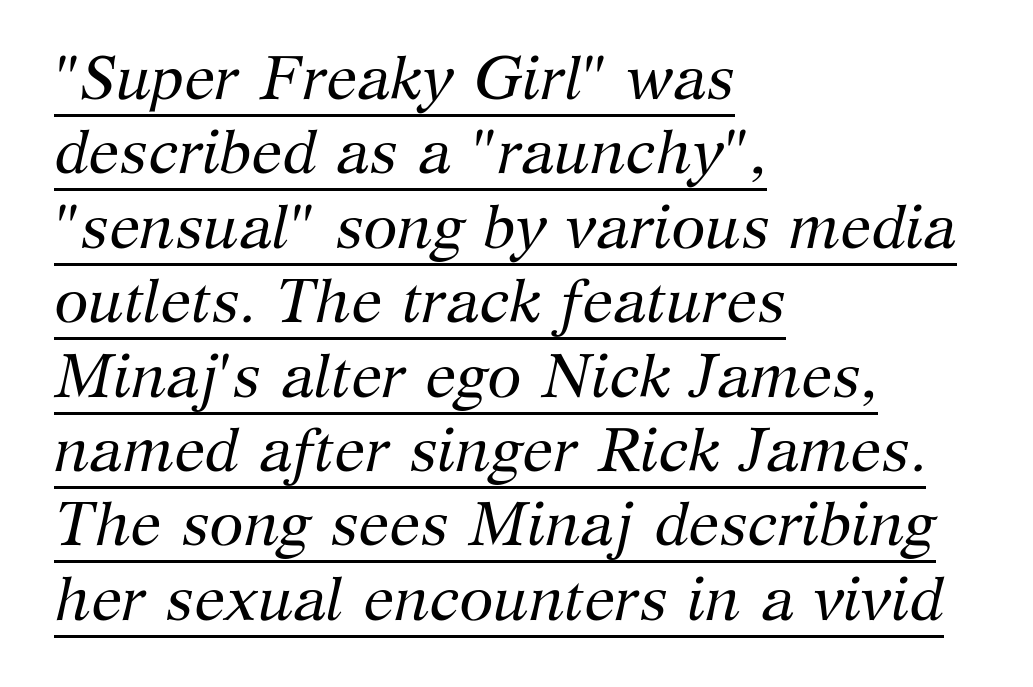
Q: Is the text bold? A: No.
Q: Is the text italic (slanted)? A: Yes, it leans right by about 12 degrees.
Q: Is the typeface a serif or a sans-serif typeface? A: Serif.
Q: Is the text underlined? A: Yes.
Q: How is the paragraph aligned? A: Left-aligned.
Q: Is the spacing between letters normal or unusually wide? A: Normal.
Q: Width (condensed, normal, or wide)? A: Normal.
Q: Stroke contrast? A: Medium.
Q: x-height? A: Medium.
Q: Monospaced? A: No.
